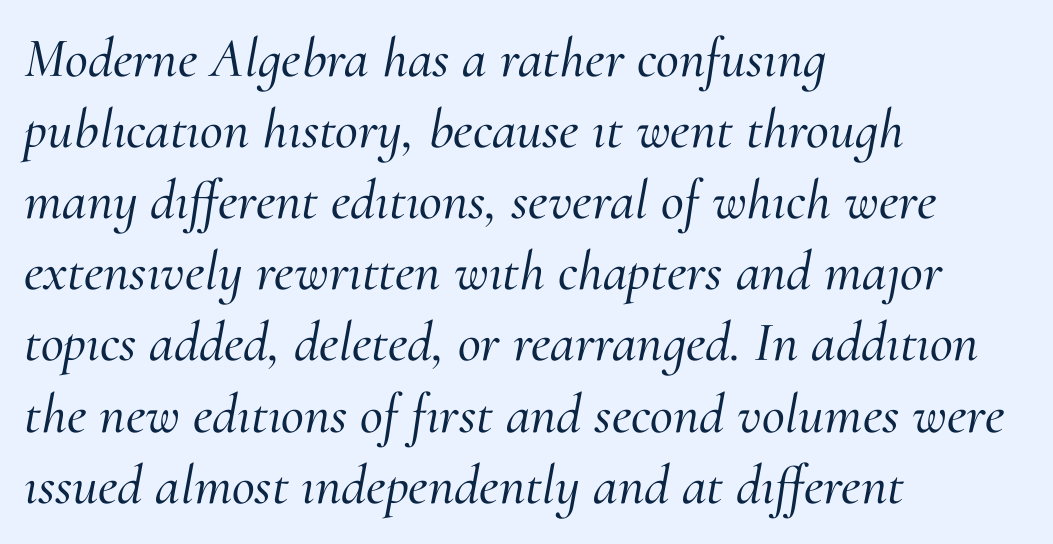
{"serif": "yes", "italic": "yes", "lean": "right", "slant_degrees": 10, "width": "normal", "stroke_contrast": "medium", "x_height": "small", "monospaced": "no", "underline": "no", "align": "left", "line_spacing": "normal", "line_spacing_ratio": 1.27, "letter_spacing": "normal", "letter_spacing_em": 0.0, "glyph_px": 56}
